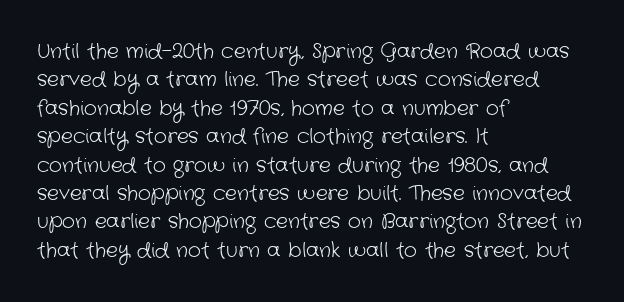
The image shows 20 px text type; set left-aligned, normal line spacing (1.42x), normal letter spacing, not underlined.
